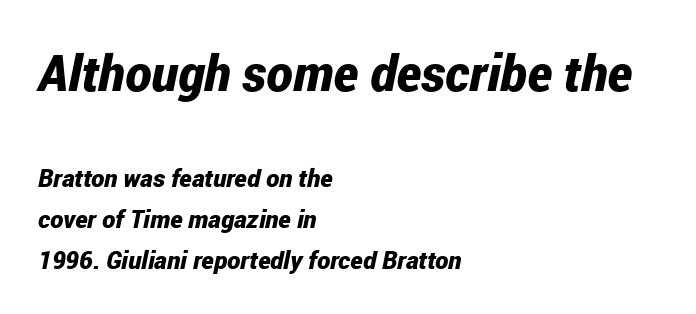
These lines are rendered in a variable-pitch font. Is there much room between lines? A standard amount, neither cramped nor airy. Summary of weight: heavy, a full bold. Horizontal alignment here is leftward, the default for most running prose. Look at the tracking — it's just the regular setting, nothing added. The first block has been scaled up relative to the second.
